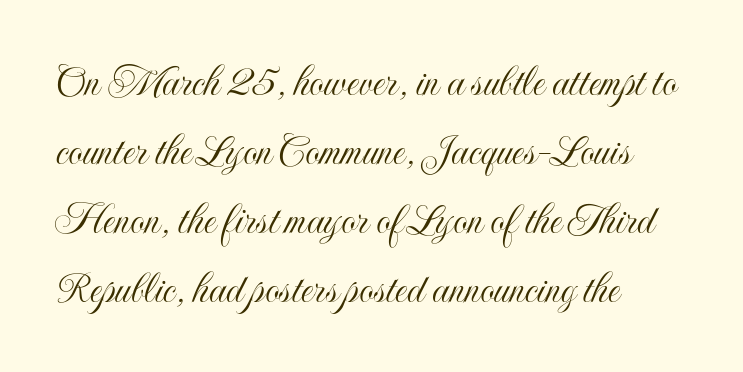
{"width": "condensed", "x_height": "small", "monospaced": "no", "underline": "no", "align": "left", "line_spacing": "normal", "line_spacing_ratio": 1.5, "letter_spacing": "normal", "letter_spacing_em": 0.0, "glyph_px": 46}
